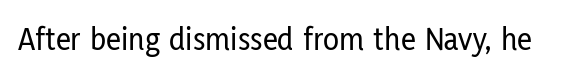
{"serif": "no", "italic": "no", "width": "condensed", "stroke_contrast": "low", "x_height": "medium", "monospaced": "no", "underline": "no", "letter_spacing": "normal", "letter_spacing_em": 0.0, "glyph_px": 33}
